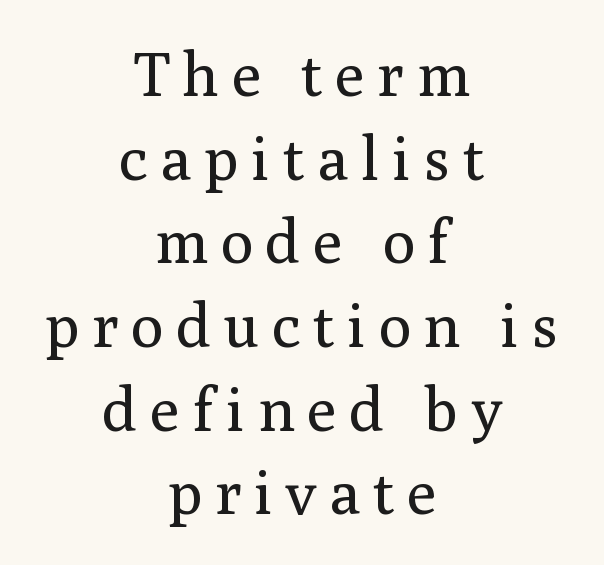
Q: Is the text bold? A: No.
Q: Is the text italic (slanted)? A: No, it is upright.
Q: Is the typeface a serif or a sans-serif typeface? A: Serif.
Q: Is the text underlined? A: No.
Q: How is the paragraph aligned? A: Centered.
Q: Is the spacing between letters normal or unusually wide? A: Unusually wide.
Q: Is the spacing between lines tight, normal or loose? A: Normal.
Q: Width (condensed, normal, or wide)? A: Normal.
Q: Stroke contrast? A: Medium.
Q: x-height? A: Medium.
Q: Monospaced? A: No.
